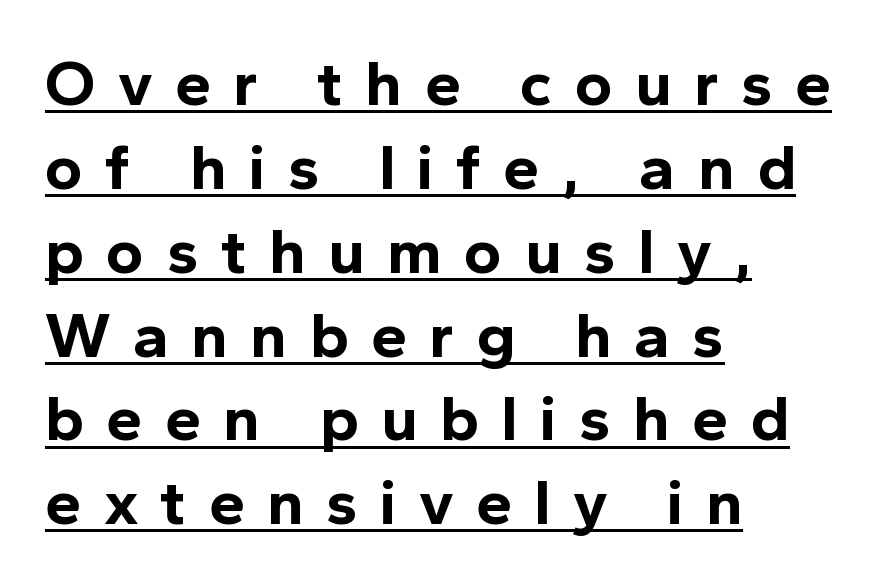
Q: Is the text bold? A: Yes.
Q: Is the text italic (slanted)? A: No, it is upright.
Q: Is the typeface a serif or a sans-serif typeface? A: Sans-serif.
Q: Is the text underlined? A: Yes.
Q: How is the paragraph aligned? A: Left-aligned.
Q: Is the spacing between letters normal or unusually wide? A: Unusually wide.
Q: Is the spacing between lines tight, normal or loose? A: Normal.
Q: Width (condensed, normal, or wide)? A: Normal.
Q: x-height? A: Medium.
Q: Monospaced? A: No.
